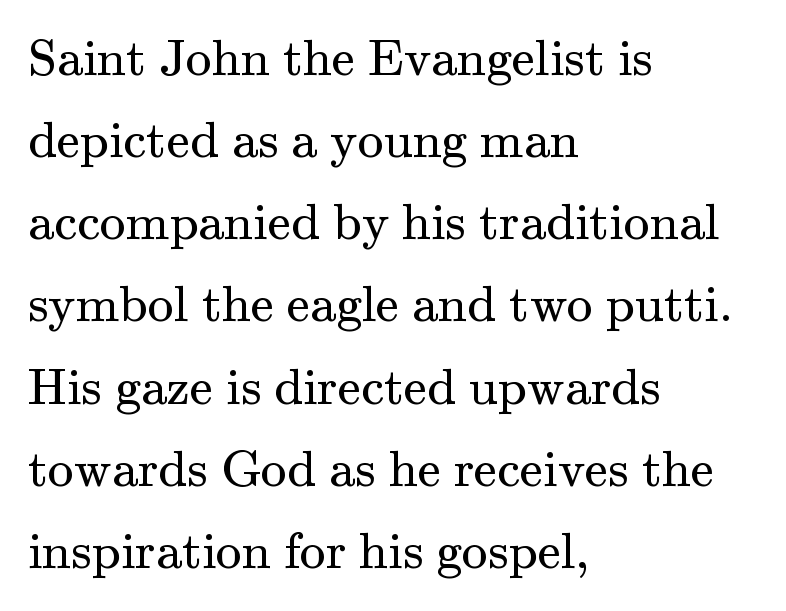
Q: Is the text bold? A: No.
Q: Is the text italic (slanted)? A: No, it is upright.
Q: Is the typeface a serif or a sans-serif typeface? A: Serif.
Q: Is the text underlined? A: No.
Q: How is the paragraph aligned? A: Left-aligned.
Q: Is the spacing between letters normal or unusually wide? A: Normal.
Q: Is the spacing between lines tight, normal or loose? A: Normal.
Q: Width (condensed, normal, or wide)? A: Normal.
Q: Stroke contrast? A: Medium.
Q: x-height? A: Small.
Q: Monospaced? A: No.
